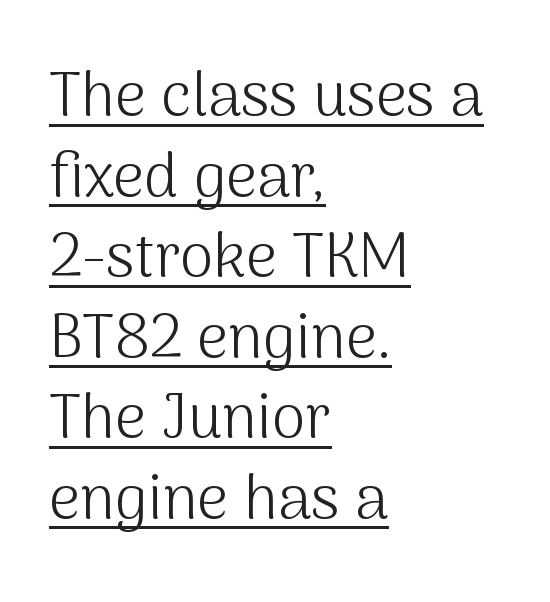
{"serif": "no", "italic": "no", "bold": "no", "weight": "light", "width": "normal", "stroke_contrast": "medium", "x_height": "medium", "monospaced": "no", "underline": "yes", "align": "left", "line_spacing": "normal", "line_spacing_ratio": 1.32, "letter_spacing": "normal", "letter_spacing_em": 0.0, "glyph_px": 61}
